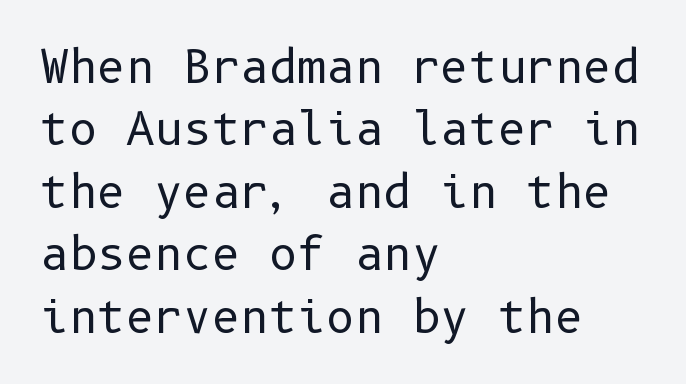
Q: Is the text bold? A: No.
Q: Is the text italic (slanted)? A: No, it is upright.
Q: Is the typeface a serif or a sans-serif typeface? A: Sans-serif.
Q: Is the text underlined? A: No.
Q: How is the paragraph aligned? A: Left-aligned.
Q: Is the spacing between letters normal or unusually wide? A: Normal.
Q: Is the spacing between lines tight, normal or loose? A: Normal.
Q: Width (condensed, normal, or wide)? A: Normal.
Q: Stroke contrast? A: Low.
Q: x-height? A: Medium.
